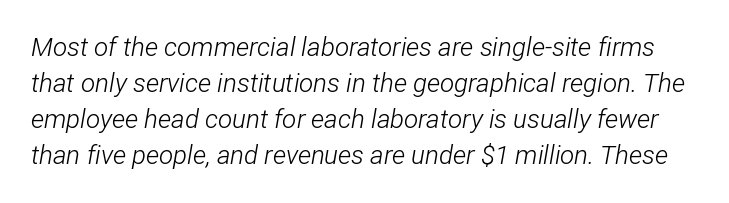
{"italic": "yes", "lean": "right", "slant_degrees": 12, "bold": "no", "underline": "no", "line_spacing": "normal", "line_spacing_ratio": 1.39, "letter_spacing": "normal", "letter_spacing_em": 0.0, "glyph_px": 26}
